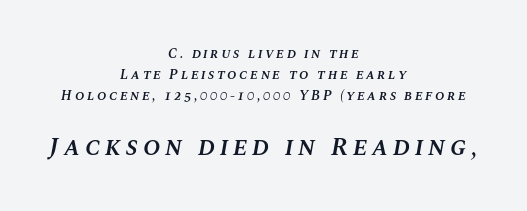
The image shows 26 px text type, italic (leaning right); set centered, normal line spacing (1.5x), not underlined; the second (bottom) block is 1.86x larger.
